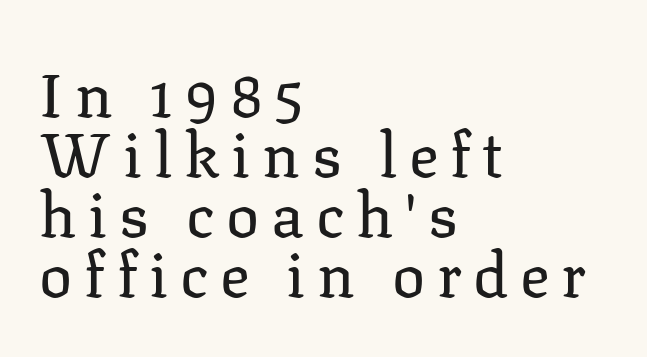
Q: Is the text bold? A: No.
Q: Is the text italic (slanted)? A: No, it is upright.
Q: Is the typeface a serif or a sans-serif typeface? A: Serif.
Q: Is the text underlined? A: No.
Q: How is the paragraph aligned? A: Left-aligned.
Q: Is the spacing between lines tight, normal or loose? A: Tight.
Q: Width (condensed, normal, or wide)? A: Normal.
Q: Stroke contrast? A: Low.
Q: x-height? A: Medium.
Q: Monospaced? A: No.
